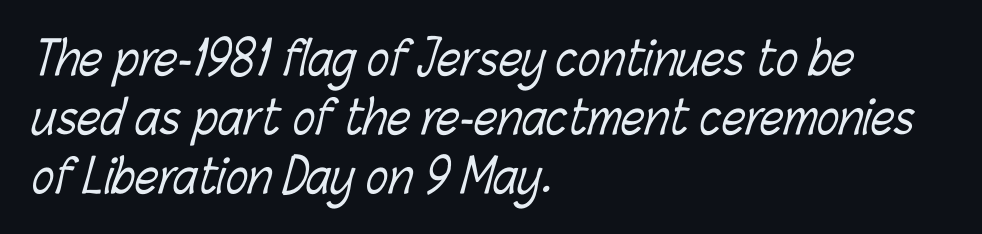
Q: Is the text bold? A: No.
Q: Is the text underlined? A: No.
Q: How is the paragraph aligned? A: Left-aligned.
Q: Is the spacing between letters normal or unusually wide? A: Normal.
Q: Is the spacing between lines tight, normal or loose? A: Normal.
Q: Width (condensed, normal, or wide)? A: Condensed.
Q: Stroke contrast? A: Low.
Q: x-height? A: Medium.
Q: Monospaced? A: No.
